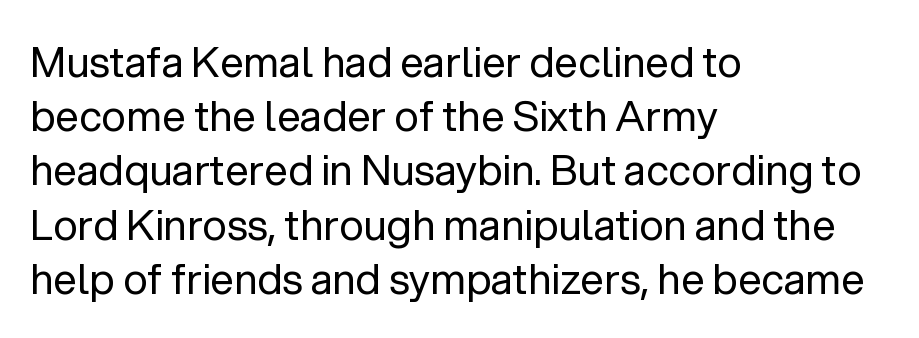
The strokes carry an ordinary text weight at most. Descenders hang freely into open space. Where is the straight margin? On the left. Each letter keeps its own natural width here, so spacing adapts to shape. Is the letter spacing exaggerated? No — it looks like the ordinary default. How would I describe the line gaps? Plain and ordinary.
